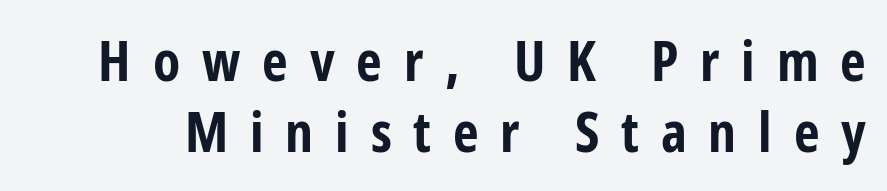
Italic? Not at all — the glyphs are vertical. These lines are rendered in a variable-pitch font. The area under the type is left untouched. The line-height multiplier appears to be the usual default.
